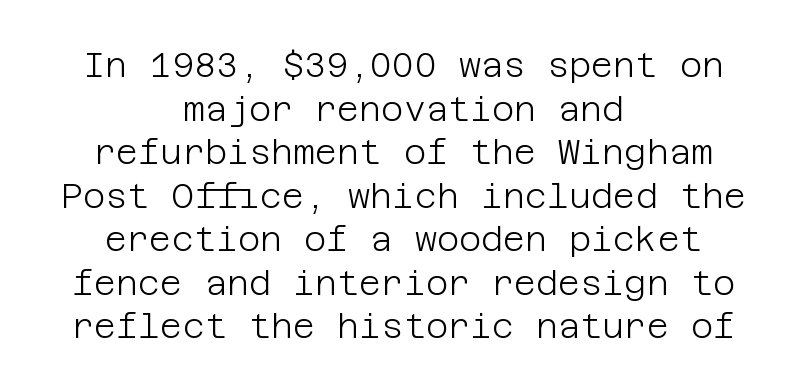
Vertical spacing — default. Each letter's strokes conclude bluntly, with no projecting serifs. Anything drawn beneath the words? Only blank space. The text block is weighted toward neither margin, spreading evenly from the middle.
